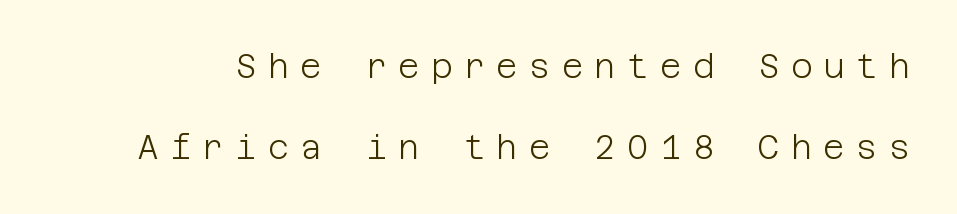
The image shows 33 px light sans-serif type, upright; set loose line spacing (2.44x), unusually wide letter spacing (+0.34 em), not underlined; low stroke contrast and a large x-height.
